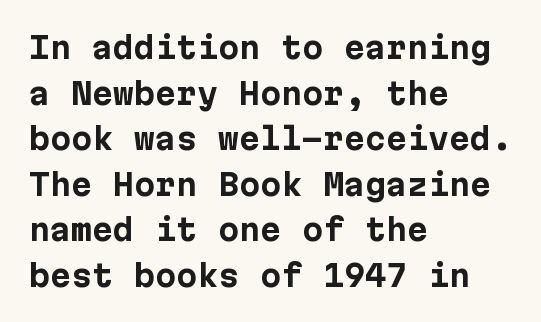
{"serif": "no", "italic": "no", "bold": "yes", "weight": "bold", "width": "normal", "stroke_contrast": "low", "x_height": "medium", "underline": "no", "align": "left", "line_spacing": "normal", "line_spacing_ratio": 1.52, "letter_spacing": "normal", "letter_spacing_em": 0.0, "glyph_px": 30}
